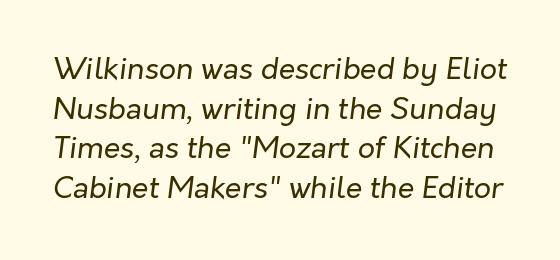
Q: Is the text bold? A: No.
Q: Is the text italic (slanted)? A: Yes, it leans right by about 7 degrees.
Q: Is the text underlined? A: No.
Q: Is the spacing between letters normal or unusually wide? A: Normal.
Q: Is the spacing between lines tight, normal or loose? A: Normal.
Q: Width (condensed, normal, or wide)? A: Normal.
Q: Stroke contrast? A: Low.
Q: x-height? A: Medium.
Q: Monospaced? A: No.
